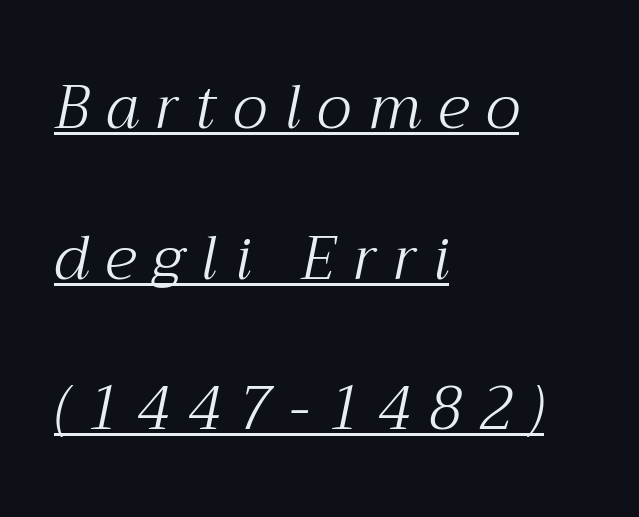
{"serif": "yes", "italic": "yes", "lean": "right", "slant_degrees": 12, "bold": "no", "weight": "light", "width": "normal", "stroke_contrast": "medium", "x_height": "medium", "monospaced": "no", "underline": "yes", "align": "left", "line_spacing": "loose", "line_spacing_ratio": 2.47, "letter_spacing": "wide", "letter_spacing_em": 0.28, "glyph_px": 61}
